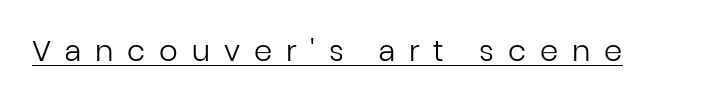
Q: Is the text bold? A: No.
Q: Is the text italic (slanted)? A: No, it is upright.
Q: Is the typeface a serif or a sans-serif typeface? A: Sans-serif.
Q: Is the text underlined? A: Yes.
Q: Is the spacing between letters normal or unusually wide? A: Unusually wide.
Q: Width (condensed, normal, or wide)? A: Normal.
Q: Stroke contrast? A: Low.
Q: x-height? A: Medium.
Q: Monospaced? A: No.
